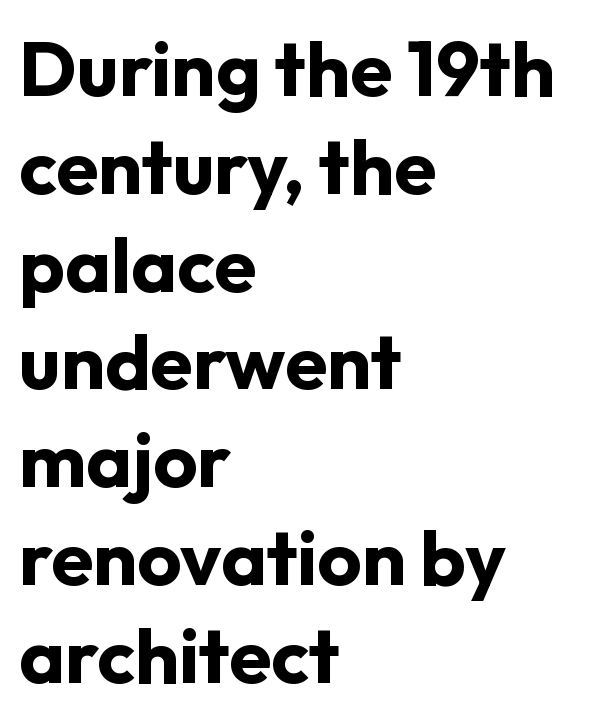
The image shows 77 px bold sans-serif type, upright; set left-aligned, normal line spacing (1.27x), normal letter spacing, not underlined; low stroke contrast and a medium x-height.
